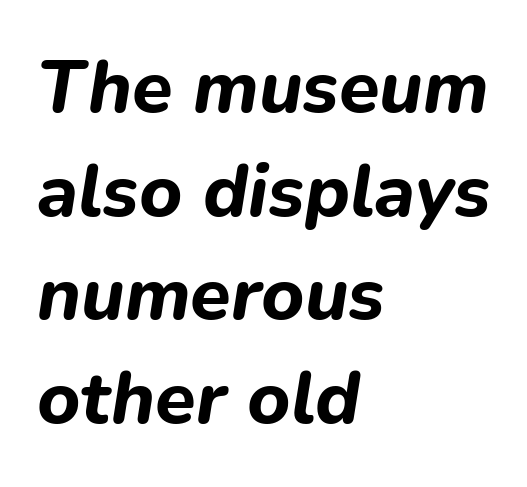
{"italic": "yes", "lean": "right", "slant_degrees": 9, "bold": "yes", "weight": "bold", "width": "normal", "stroke_contrast": "low", "x_height": "medium", "monospaced": "no", "underline": "no", "align": "left", "line_spacing": "normal", "line_spacing_ratio": 1.4, "letter_spacing": "normal", "letter_spacing_em": 0.0, "glyph_px": 74}
